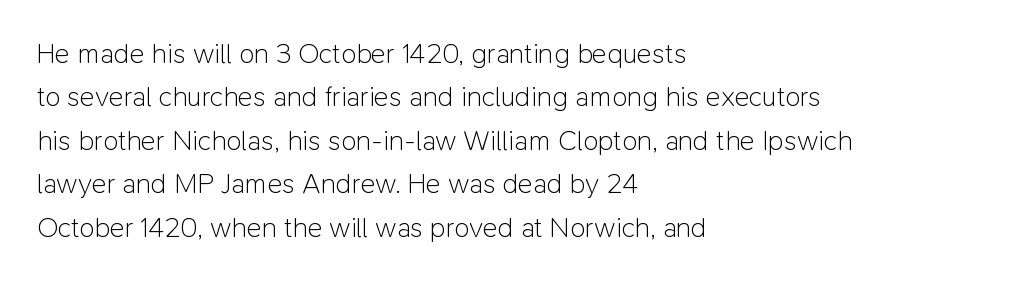
Students, observe: this is what conventionally led text looks like. These lines keep a tight, regular rhythm from letter to letter. The passage shown is typed in a proportional face where columns would drift. A clean baseline with only descenders dipping below it.
